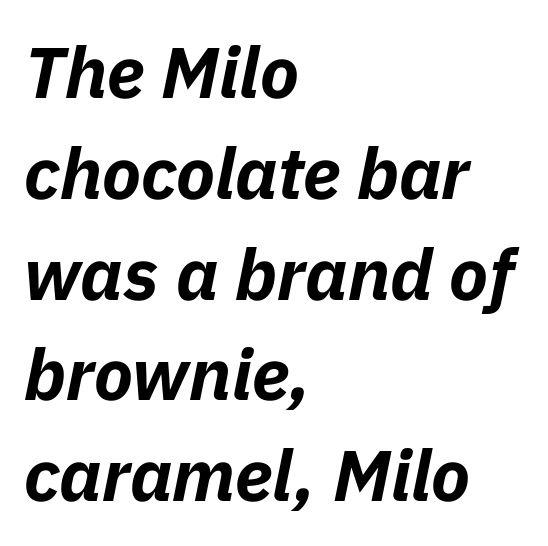
The image shows 72 px bold type, italic (leaning right); set left-aligned, normal line spacing (1.4x), normal letter spacing, not underlined; low stroke contrast and a medium x-height.
